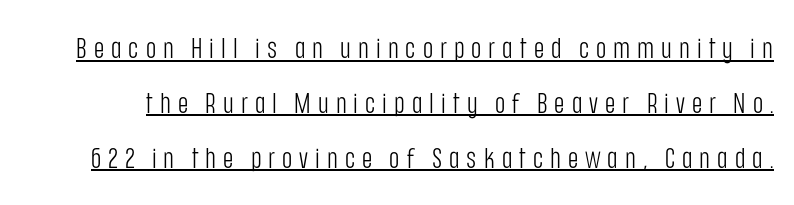
Bold? No — there's no thickening of the strokes. Words appear elongated and porous because spacing is wide. Serifs: no, the terminals of the letterforms are clean. Do the letters lean? They stand straight. The glyphs are accompanied by a horizontal stroke just below them.
